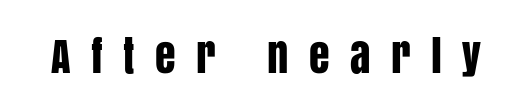
Q: Is the text italic (slanted)? A: No, it is upright.
Q: Is the typeface a serif or a sans-serif typeface? A: Sans-serif.
Q: Is the text underlined? A: No.
Q: Is the spacing between letters normal or unusually wide? A: Unusually wide.
Q: Width (condensed, normal, or wide)? A: Condensed.
Q: Stroke contrast? A: Low.
Q: x-height? A: Large.
Q: Monospaced? A: No.
